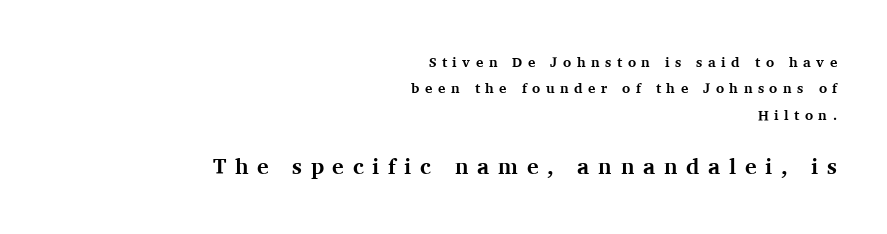
{"italic": "no", "bold": "yes", "underline": "no", "align": "right", "line_spacing_ratio": 1.89, "letter_spacing": "wide", "letter_spacing_em": 0.39, "larger_block": "second", "size_ratio": 1.57, "glyph_px": 22}
